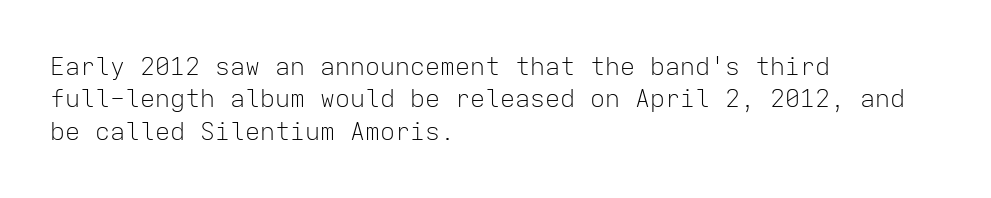
Q: Is the text bold? A: No.
Q: Is the text italic (slanted)? A: No, it is upright.
Q: Is the text underlined? A: No.
Q: How is the paragraph aligned? A: Left-aligned.
Q: Is the spacing between letters normal or unusually wide? A: Normal.
Q: Is the spacing between lines tight, normal or loose? A: Normal.
